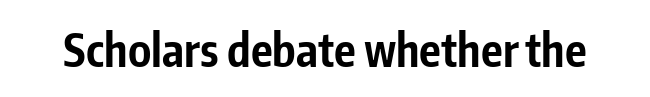
Think of a printed novel: that variable character pitch is what you see here. Quick note: underline off. Are there feet on the stems? There aren't — it's a sans. In terms of letterspacing, this is plain default setting.
